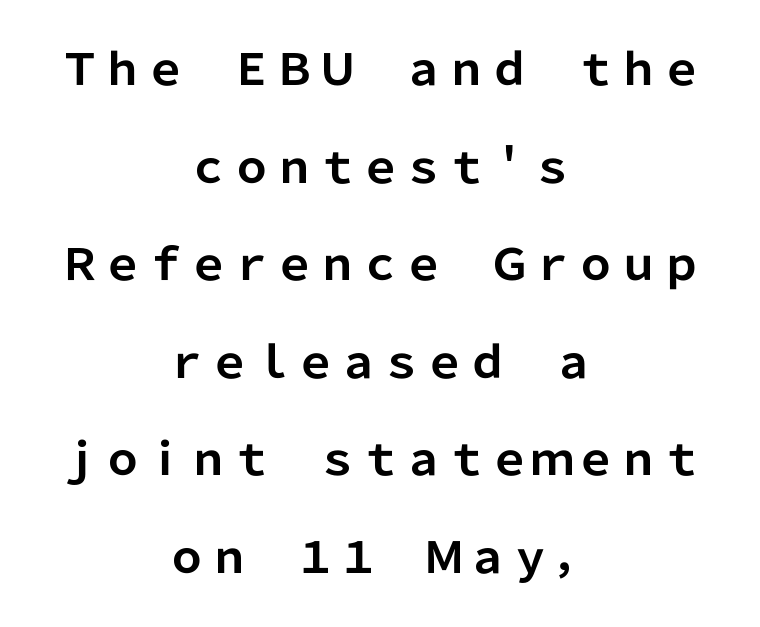
The image shows 43 px bold sans-serif type, upright; set centered, loose line spacing (2.27x), normal letter spacing, not underlined; low stroke contrast and a medium x-height.
